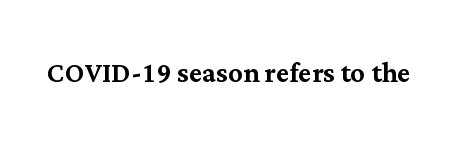
{"serif": "yes", "italic": "no", "width": "normal", "stroke_contrast": "medium", "x_height": "medium", "monospaced": "no", "underline": "no", "letter_spacing": "normal", "letter_spacing_em": 0.0, "glyph_px": 36}
